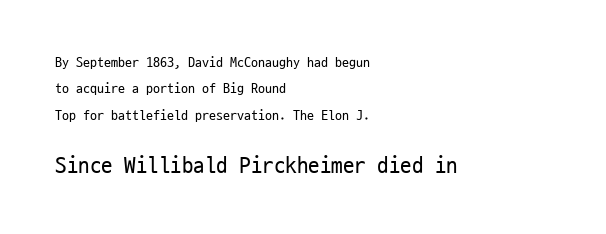
Q: Is the text bold? A: No.
Q: Is the text italic (slanted)? A: No, it is upright.
Q: Is the text underlined? A: No.
Q: How is the paragraph aligned? A: Left-aligned.
Q: Is the spacing between letters normal or unusually wide? A: Normal.
Q: Which block of text is set in a larger size, the first (top) or the second (bottom)? A: The second (bottom) one.
